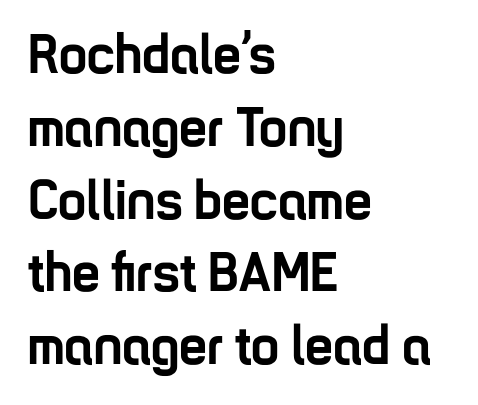
The image shows 56 px semibold, condensed sans-serif type, upright; set left-aligned, normal line spacing (1.3x), normal letter spacing, not underlined; low stroke contrast and a medium x-height.
